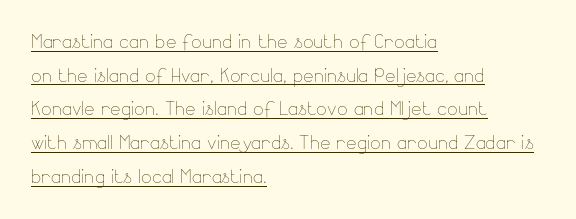
{"italic": "no", "bold": "no", "underline": "yes", "align": "left", "line_spacing": "normal", "line_spacing_ratio": 1.35, "letter_spacing": "normal", "letter_spacing_em": 0.0, "glyph_px": 25}
